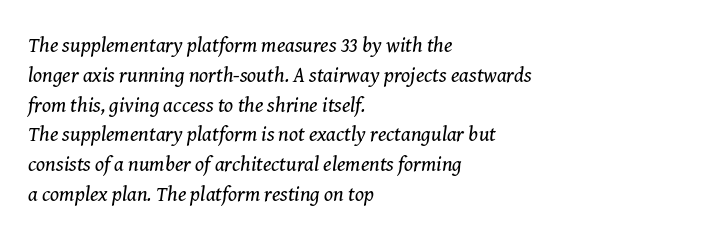
Q: Is the text bold? A: No.
Q: Is the text italic (slanted)? A: Yes, it leans right by about 8 degrees.
Q: Is the text underlined? A: No.
Q: How is the paragraph aligned? A: Left-aligned.
Q: Is the spacing between letters normal or unusually wide? A: Normal.
Q: Is the spacing between lines tight, normal or loose? A: Normal.
